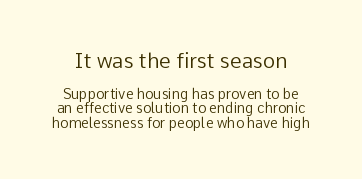
Notice how descenders almost collide with the ascenders below — that's tight leading. The type is set solid horizontally, with unmodified tracking. The letters stand straight up with perfectly vertical stems. Size hierarchy here favors the leading block over the trailing one. Summary of weight: not heavy and not bold. Honestly, there is no underline to notice here at all.
